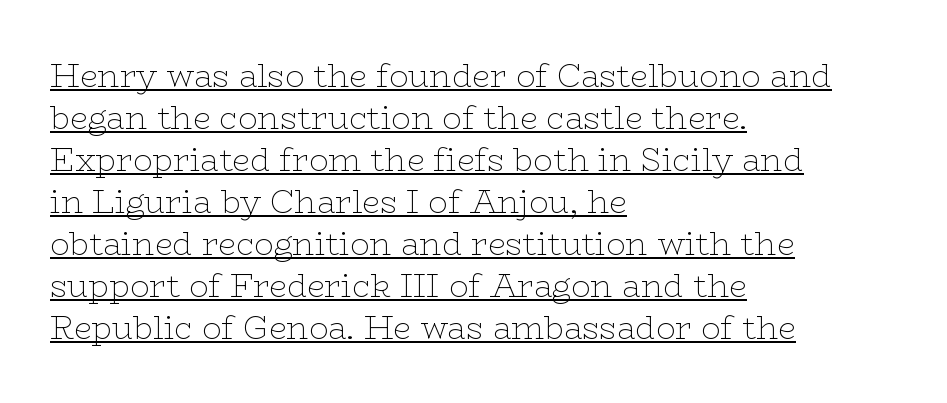
{"serif": "yes", "italic": "no", "bold": "no", "weight": "thin", "width": "wide", "stroke_contrast": "low", "x_height": "medium", "monospaced": "no", "underline": "yes", "align": "left", "line_spacing": "normal", "line_spacing_ratio": 1.31, "letter_spacing": "normal", "letter_spacing_em": 0.0, "glyph_px": 32}
